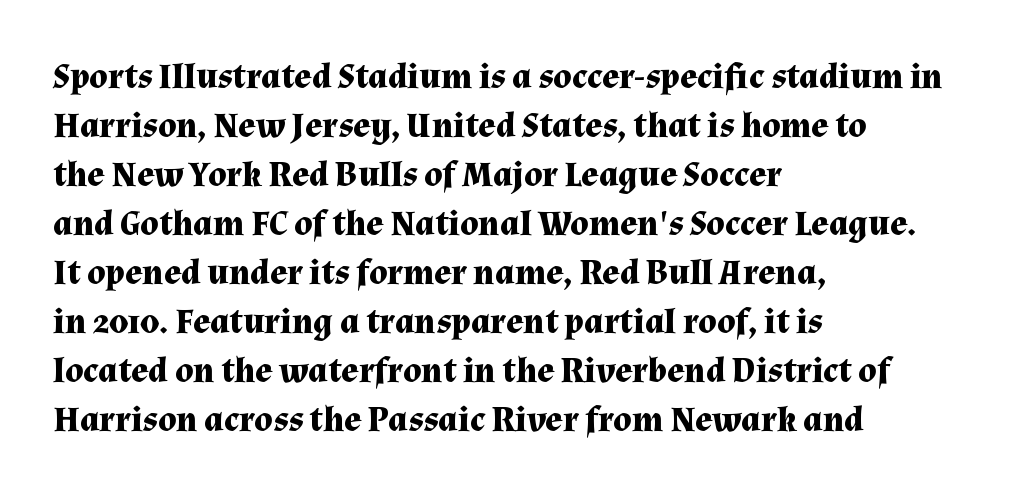
The image shows 36 px bold serif type, upright; set left-aligned, normal line spacing (1.36x), normal letter spacing, not underlined; medium stroke contrast and a medium x-height.
